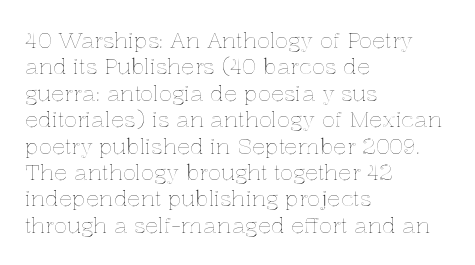
{"italic": "no", "underline": "no", "align": "left", "line_spacing_ratio": 1.2, "letter_spacing": "normal", "letter_spacing_em": 0.0, "glyph_px": 22}
